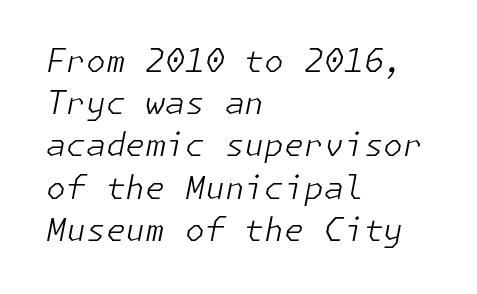
{"italic": "yes", "lean": "right", "slant_degrees": 11, "bold": "no", "weight": "light", "width": "normal", "stroke_contrast": "low", "x_height": "medium", "underline": "no", "align": "left", "line_spacing": "normal", "line_spacing_ratio": 1.32, "letter_spacing": "normal", "letter_spacing_em": 0.0, "glyph_px": 32}
